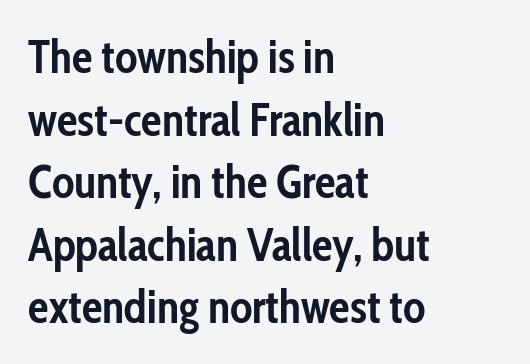
The image shows 46 px semibold, condensed sans-serif type, upright; set left-aligned, normal line spacing (1.36x), normal letter spacing, not underlined; low stroke contrast and a medium x-height.
